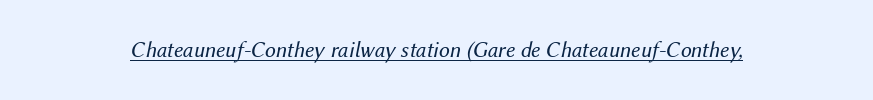
Q: Is the text bold? A: No.
Q: Is the text italic (slanted)? A: Yes, it leans right by about 12 degrees.
Q: Is the text underlined? A: Yes.
Q: Is the spacing between letters normal or unusually wide? A: Normal.
